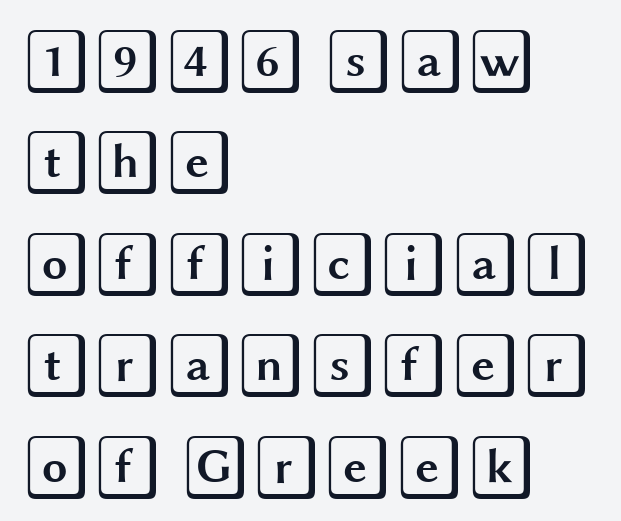
{"italic": "no", "width": "wide", "x_height": "large", "underline": "no", "align": "left", "line_spacing": "normal", "line_spacing_ratio": 1.56, "letter_spacing": "normal", "letter_spacing_em": 0.0, "glyph_px": 65}
